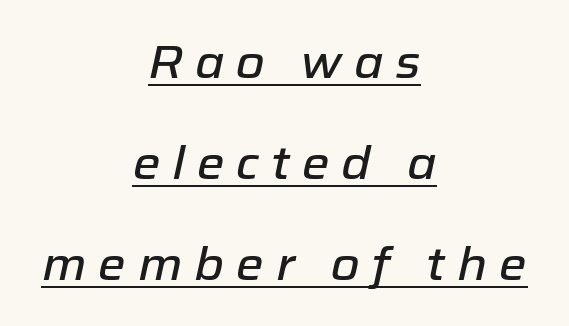
{"italic": "yes", "lean": "right", "slant_degrees": 12, "width": "normal", "stroke_contrast": "low", "x_height": "medium", "monospaced": "no", "underline": "yes", "align": "center", "line_spacing": "loose", "line_spacing_ratio": 2.15, "letter_spacing": "wide", "letter_spacing_em": 0.25, "glyph_px": 47}
